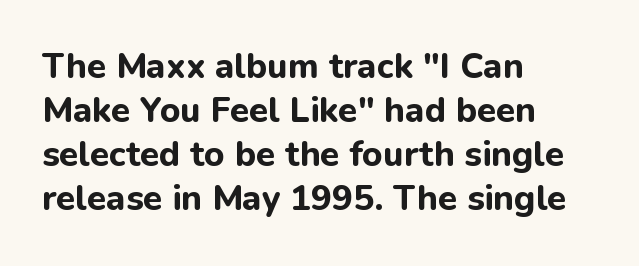
The image shows 35 px bold sans-serif type, upright; set left-aligned, normal line spacing (1.26x), normal letter spacing, not underlined; low stroke contrast and a medium x-height.
